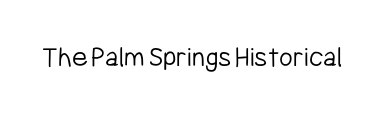
Q: Is the text bold? A: No.
Q: Is the text italic (slanted)? A: No, it is upright.
Q: Is the typeface a serif or a sans-serif typeface? A: Sans-serif.
Q: Is the text underlined? A: No.
Q: Is the spacing between letters normal or unusually wide? A: Normal.
Q: Width (condensed, normal, or wide)? A: Condensed.
Q: Stroke contrast? A: Low.
Q: x-height? A: Medium.
Q: Monospaced? A: No.
